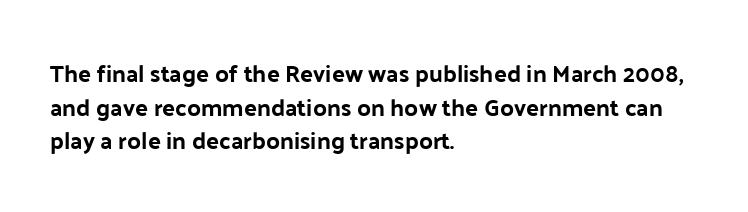
Q: Is the text italic (slanted)? A: No, it is upright.
Q: Is the text underlined? A: No.
Q: How is the paragraph aligned? A: Left-aligned.
Q: Is the spacing between letters normal or unusually wide? A: Normal.
Q: Is the spacing between lines tight, normal or loose? A: Normal.
